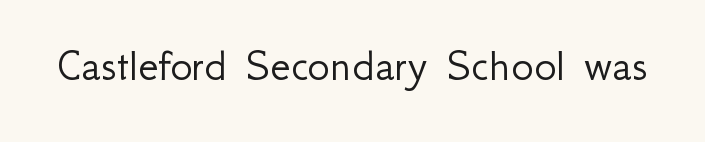
The type family on display is of the sans-serif kind. Bold? No — there's no thickening of the strokes. Spacing verdict: proportional, widths tailored to each character. Only glyphs here, with clear space below each row. The axis of the letterforms is exactly vertical. In terms of letterspacing, this is plain default setting.
